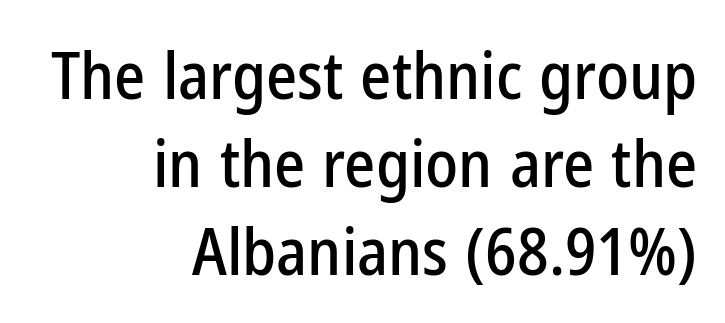
{"serif": "no", "italic": "no", "width": "condensed", "stroke_contrast": "low", "x_height": "medium", "monospaced": "no", "underline": "no", "align": "right", "line_spacing": "normal", "line_spacing_ratio": 1.33, "letter_spacing": "normal", "letter_spacing_em": 0.0, "glyph_px": 66}
